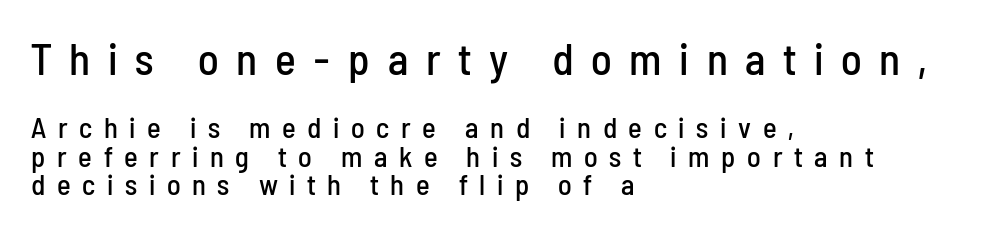
The compositor pushed each line to the left boundary. Varying glyph widths throughout — classic text-font behaviour. Loose tracking; the words dissolve into strings of separated letters. The foot of each line stays bare and open. Look at the glyph heights: the upper group is clearly the bigger setting.
